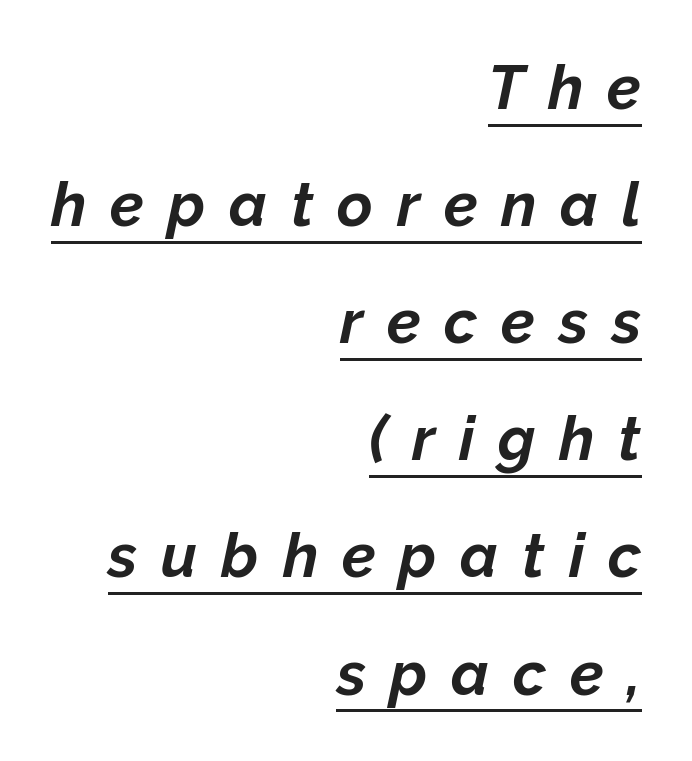
{"italic": "yes", "lean": "right", "slant_degrees": 12, "bold": "yes", "weight": "bold", "width": "normal", "stroke_contrast": "low", "x_height": "medium", "monospaced": "no", "underline": "yes", "align": "right", "line_spacing": "loose", "line_spacing_ratio": 1.92, "letter_spacing": "wide", "letter_spacing_em": 0.39, "glyph_px": 61}
